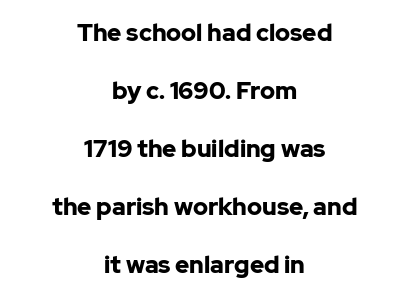
{"italic": "no", "bold": "yes", "underline": "no", "align": "center", "line_spacing": "loose", "line_spacing_ratio": 2.42, "letter_spacing": "normal", "letter_spacing_em": 0.0, "glyph_px": 24}
